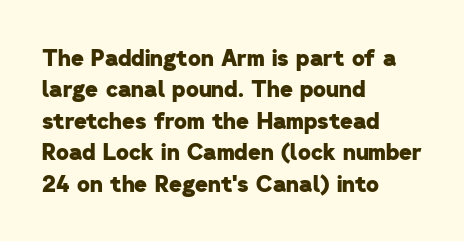
The image shows 22 px bold type; set left-aligned, normal line spacing (1.43x), normal letter spacing, not underlined.
